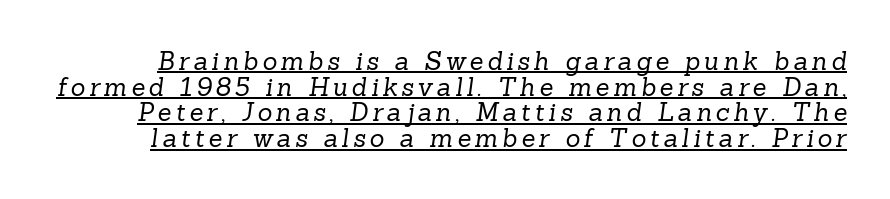
{"bold": "no", "underline": "yes", "line_spacing": "tight", "line_spacing_ratio": 1.03, "glyph_px": 25}
